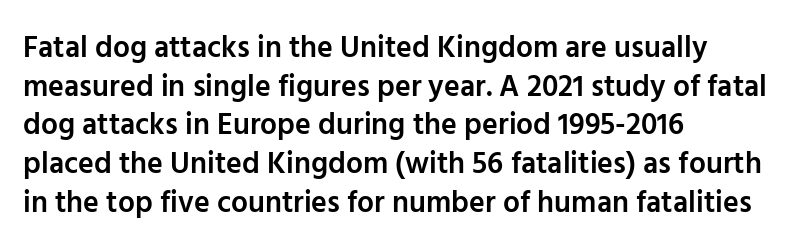
Q: Is the text bold? A: Semi-bold.
Q: Is the text italic (slanted)? A: No, it is upright.
Q: Is the typeface a serif or a sans-serif typeface? A: Sans-serif.
Q: Is the text underlined? A: No.
Q: How is the paragraph aligned? A: Left-aligned.
Q: Is the spacing between letters normal or unusually wide? A: Normal.
Q: Is the spacing between lines tight, normal or loose? A: Normal.
Q: Width (condensed, normal, or wide)? A: Normal.
Q: Stroke contrast? A: Low.
Q: x-height? A: Medium.
Q: Monospaced? A: No.
